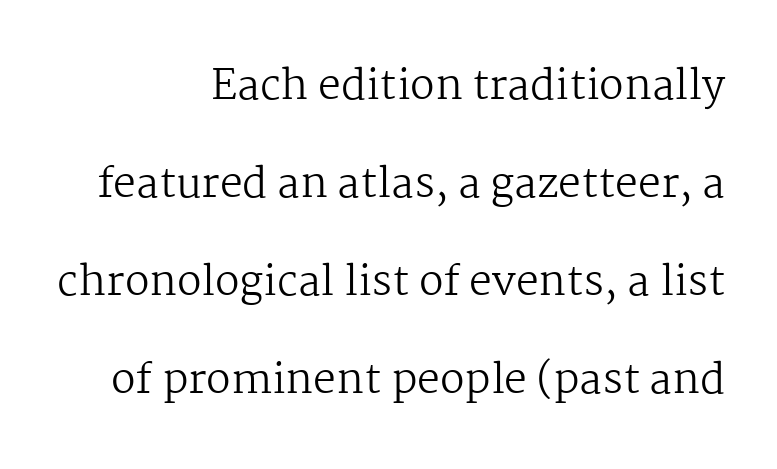
{"serif": "yes", "italic": "no", "bold": "no", "weight": "regular", "width": "normal", "stroke_contrast": "medium", "x_height": "medium", "monospaced": "no", "underline": "no", "align": "right", "line_spacing": "loose", "line_spacing_ratio": 2.39, "letter_spacing": "normal", "letter_spacing_em": 0.0, "glyph_px": 41}
